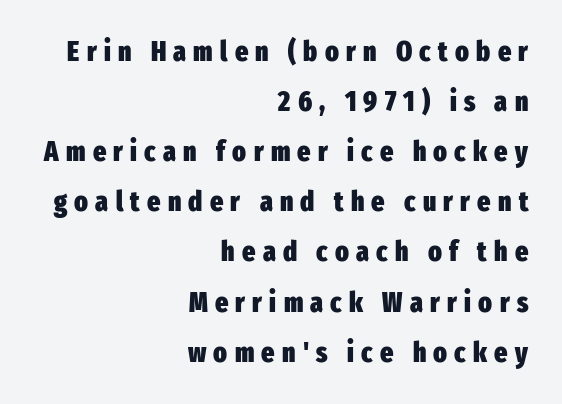
{"serif": "no", "italic": "no", "bold": "yes", "weight": "heavy", "width": "condensed", "stroke_contrast": "low", "x_height": "medium", "monospaced": "no", "underline": "no", "align": "right", "line_spacing_ratio": 1.79, "letter_spacing": "wide", "letter_spacing_em": 0.26, "glyph_px": 28}
